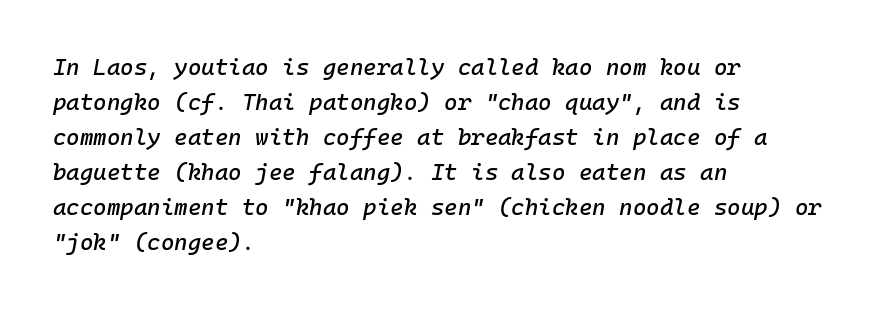
Q: Is the text italic (slanted)? A: Yes, it leans right by about 10 degrees.
Q: Is the text underlined? A: No.
Q: How is the paragraph aligned? A: Left-aligned.
Q: Is the spacing between letters normal or unusually wide? A: Normal.
Q: Is the spacing between lines tight, normal or loose? A: Normal.
